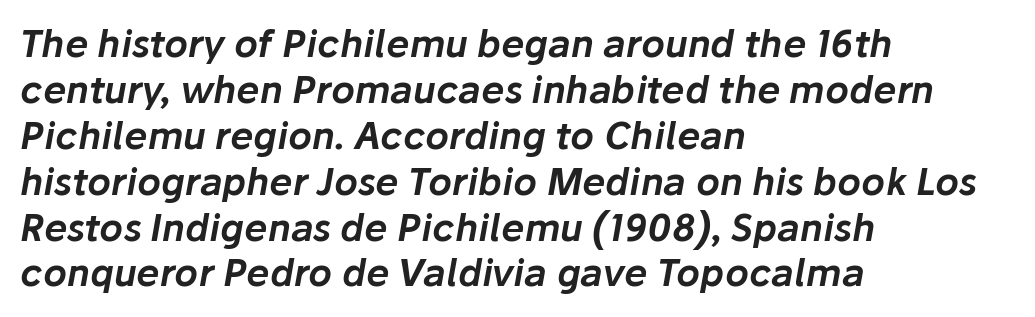
The image shows 37 px text type, italic (leaning right); set left-aligned, line spacing 1.24x, normal letter spacing, not underlined; low stroke contrast and a medium x-height.
